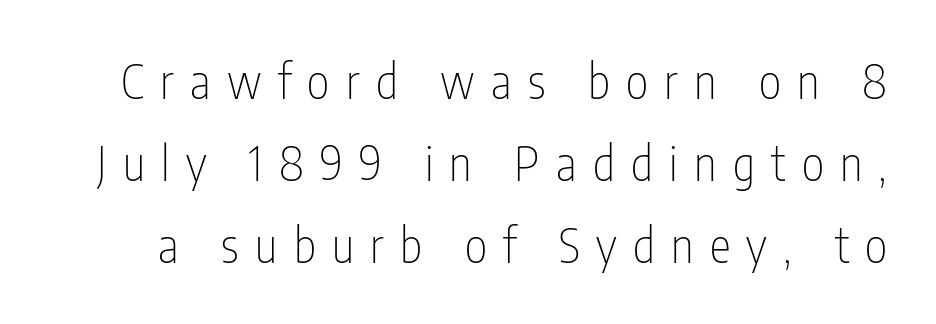
Q: Is the text bold? A: No.
Q: Is the text italic (slanted)? A: No, it is upright.
Q: Is the typeface a serif or a sans-serif typeface? A: Sans-serif.
Q: Is the text underlined? A: No.
Q: Is the spacing between letters normal or unusually wide? A: Unusually wide.
Q: Width (condensed, normal, or wide)? A: Condensed.
Q: Stroke contrast? A: Low.
Q: x-height? A: Medium.
Q: Monospaced? A: No.
